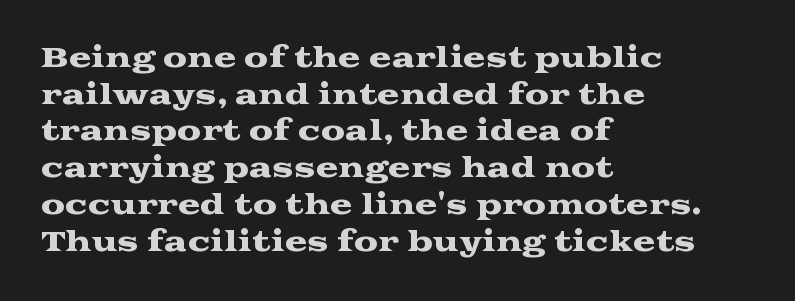
Alignment: flush left. The lettering stays uniformly vertical, giving the passage a roman look. The block of text has a typical density, with ordinary space between rows. Beneath every word, the page is bare. Compared with typical body copy, the letter spacing here is the same.
